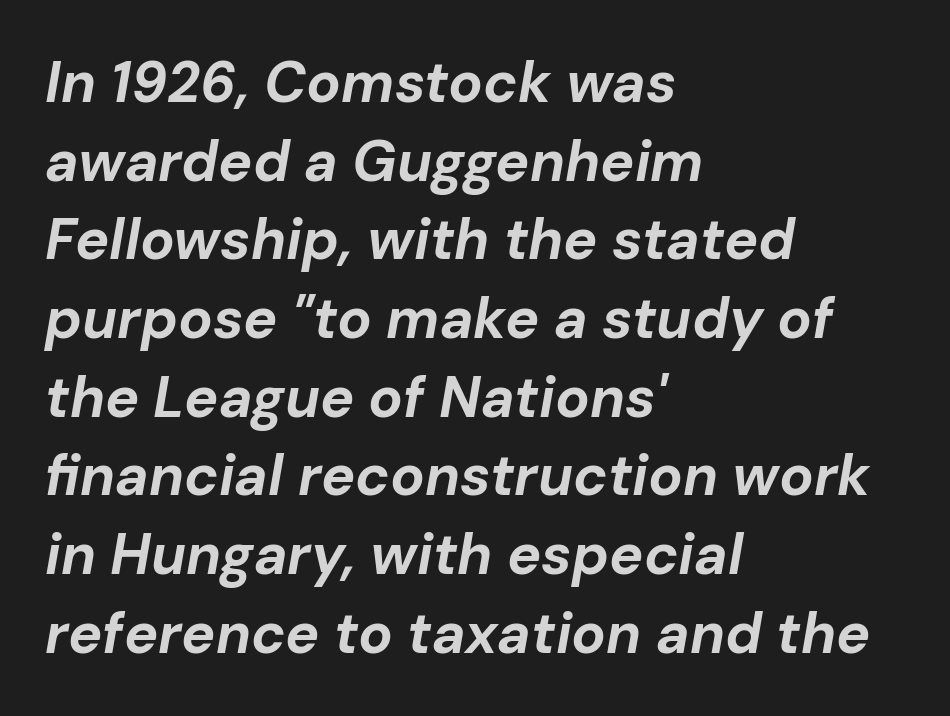
{"italic": "yes", "lean": "right", "slant_degrees": 10, "bold": "yes", "weight": "bold", "width": "normal", "stroke_contrast": "low", "x_height": "medium", "monospaced": "no", "underline": "no", "align": "left", "line_spacing": "normal", "line_spacing_ratio": 1.38, "letter_spacing": "normal", "letter_spacing_em": 0.0, "glyph_px": 57}
